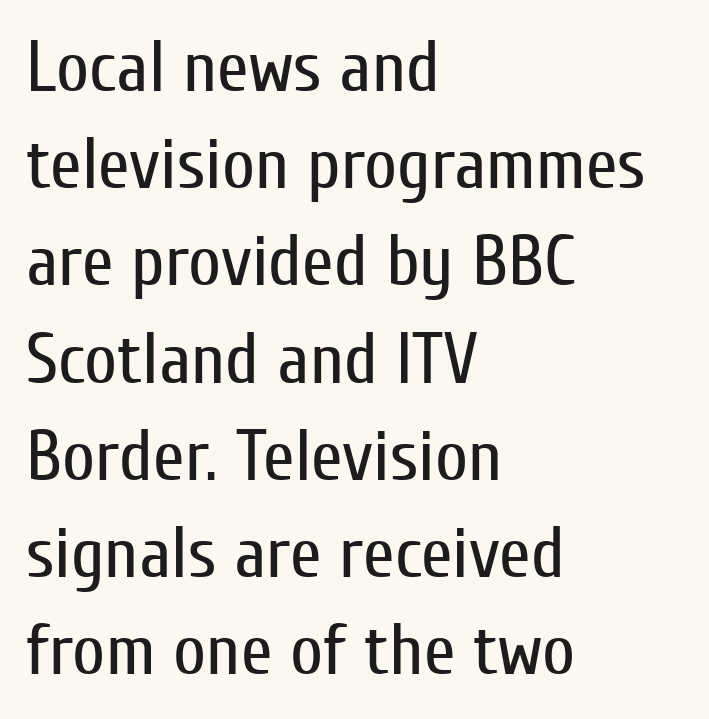
This reads as an unemphasized weight, regular at the heaviest. This rendering leaves character spacing at its baseline value. No word sits above an underline. Here the designer chose a conventional face with non-uniform glyph widths. Teacher's note: observe the even left margin — that is flush-left alignment.
